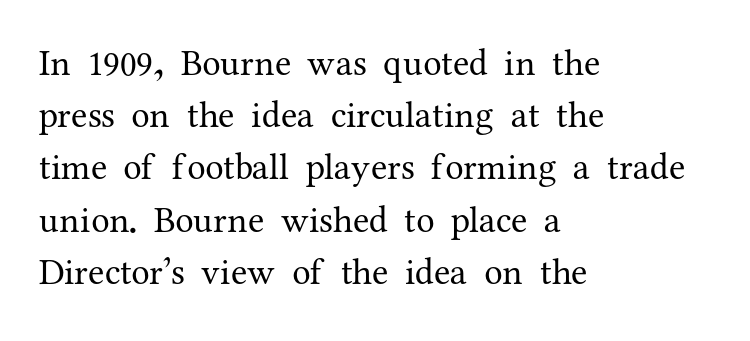
{"serif": "yes", "italic": "no", "bold": "no", "weight": "regular", "width": "normal", "stroke_contrast": "medium", "x_height": "medium", "monospaced": "no", "underline": "no", "align": "left", "line_spacing": "normal", "line_spacing_ratio": 1.41, "letter_spacing": "normal", "letter_spacing_em": 0.0, "glyph_px": 37}
